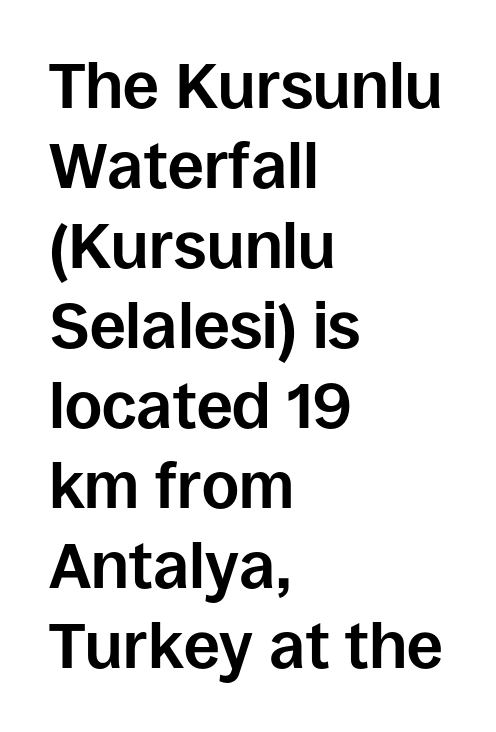
The image shows 64 px bold sans-serif type, upright; set left-aligned, normal line spacing (1.25x), normal letter spacing, not underlined; low stroke contrast and a large x-height.
